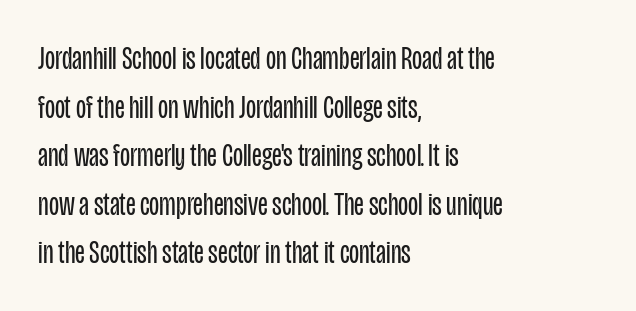
Weight: not bold — regular or lighter. Bare-footed words on every line. Notice how the stems are strictly vertical — no italics here. Looks like regular typesetting: each glyph gets only the width it needs. In terms of letterform style, serifs are entirely absent. Rows of type keep a routine distance in the vertical direction.
